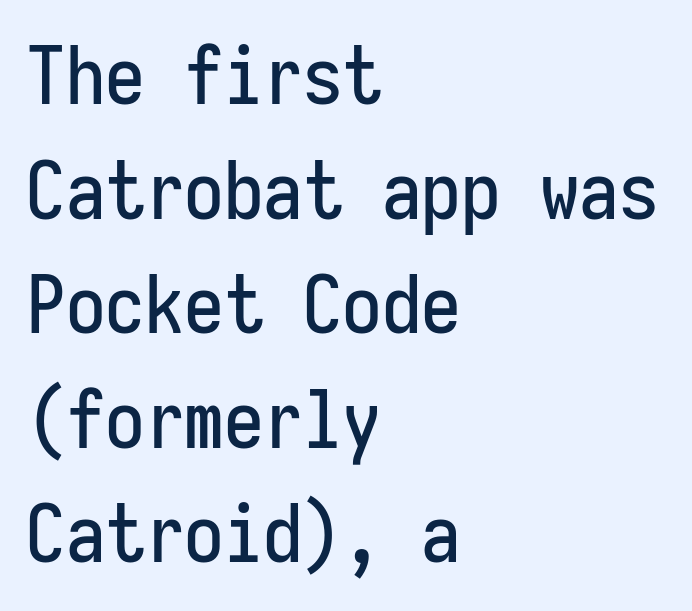
The image shows 79 px condensed sans-serif type, upright, monospaced; set left-aligned, normal line spacing (1.45x), normal letter spacing, not underlined; low stroke contrast and a medium x-height.
